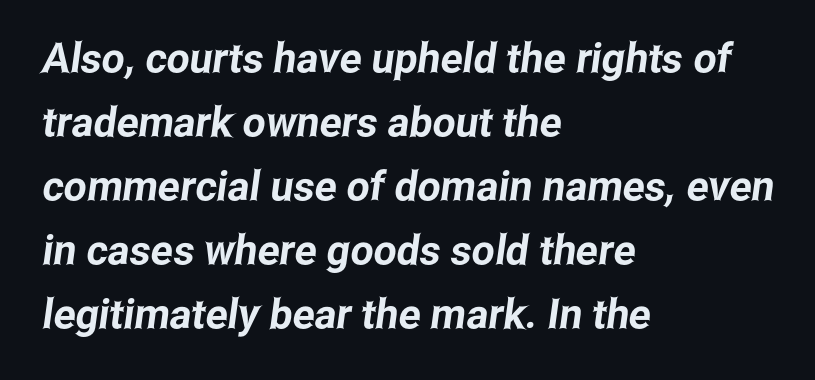
The image shows 41 px condensed sans-serif type; set left-aligned, normal line spacing (1.56x), normal letter spacing, not underlined; low stroke contrast and a medium x-height.
